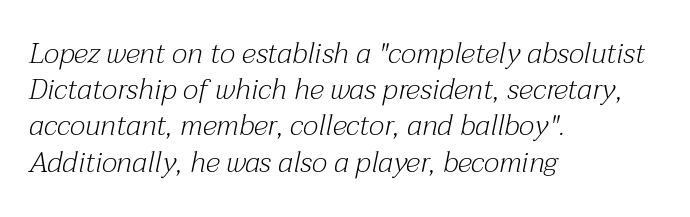
The image shows 29 px light serif type, italic (leaning right); set left-aligned, normal line spacing (1.25x), normal letter spacing, not underlined; medium stroke contrast and a medium x-height.
